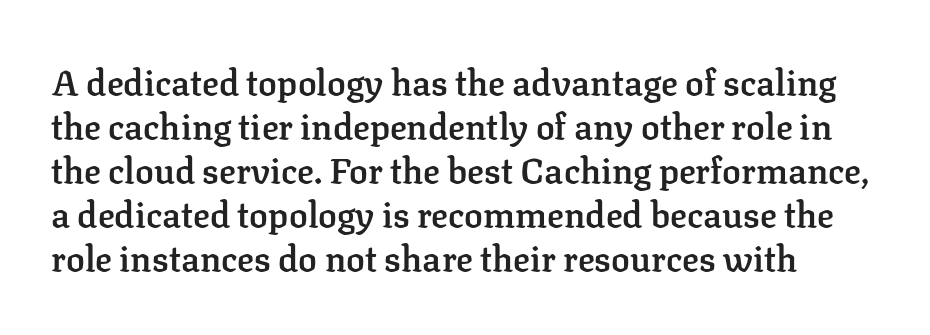
Regarding leading, the lines here are spaced in the standard way. Posture: upright roman. The glyphs have the mass of a demibold cut, below bold. This rendering features lettering with no underline.
